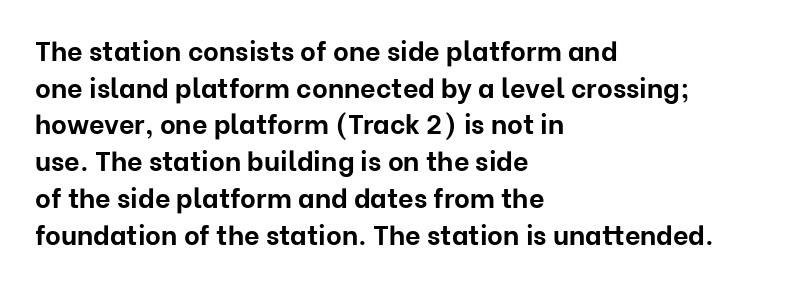
The image shows 27 px bold type, upright; set left-aligned, normal line spacing (1.36x), normal letter spacing, not underlined.
